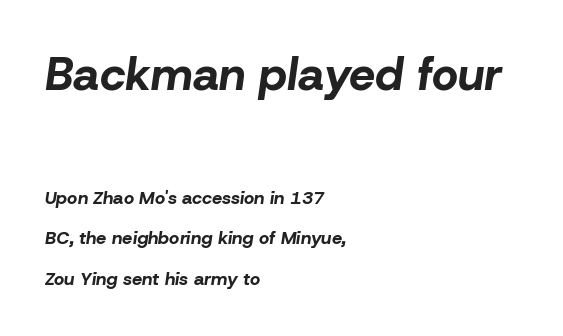
The ragged edge is on the right, which tells us the setting is flush left. An italicized treatment has been applied to the whole sample. Clear beneath every line of the passage. Line spacing here is loose.
